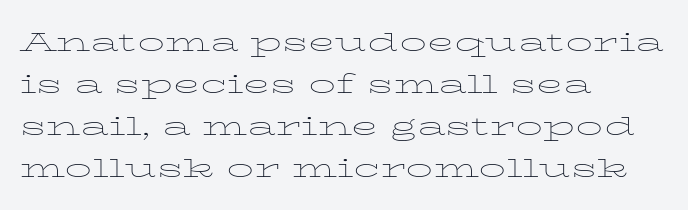
Q: Is the text bold? A: No.
Q: Is the text italic (slanted)? A: No, it is upright.
Q: Is the text underlined? A: No.
Q: How is the paragraph aligned? A: Left-aligned.
Q: Is the spacing between letters normal or unusually wide? A: Normal.
Q: Is the spacing between lines tight, normal or loose? A: Normal.
